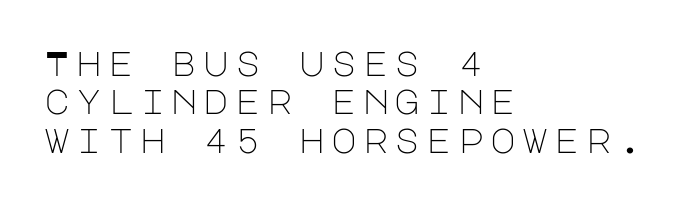
Q: Is the text bold? A: No.
Q: Is the text italic (slanted)? A: No, it is upright.
Q: Is the typeface a serif or a sans-serif typeface? A: Sans-serif.
Q: Is the text underlined? A: No.
Q: How is the paragraph aligned? A: Left-aligned.
Q: Is the spacing between lines tight, normal or loose? A: Tight.
Q: Width (condensed, normal, or wide)? A: Normal.
Q: Stroke contrast? A: Low.
Q: x-height? A: Large.
